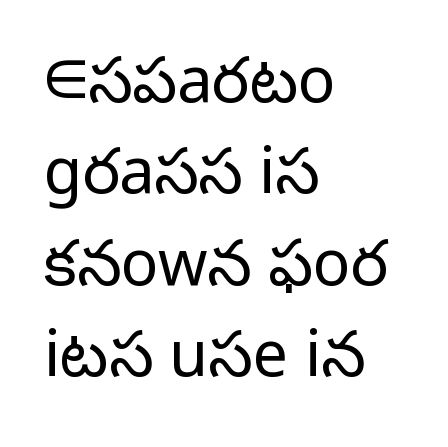
Notice how the passage keeps a crisp vertical edge on the left only. Bare-footed words on every line. Successive baselines arrive at the customary interval. Each letter keeps its own natural width here, so spacing adapts to shape. Here the glyphs are tracked normally, forming tight word shapes.
